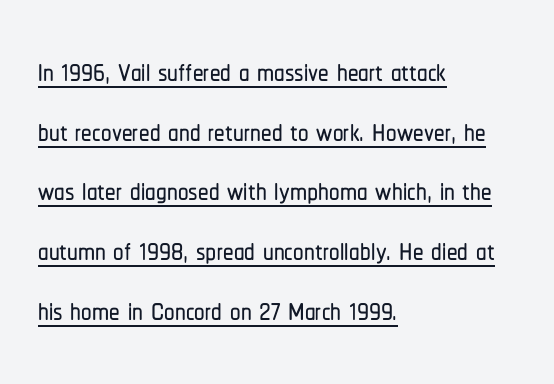
Q: Is the text italic (slanted)? A: No, it is upright.
Q: Is the typeface a serif or a sans-serif typeface? A: Sans-serif.
Q: Is the text underlined? A: Yes.
Q: How is the paragraph aligned? A: Left-aligned.
Q: Is the spacing between letters normal or unusually wide? A: Normal.
Q: Is the spacing between lines tight, normal or loose? A: Normal.
Q: Width (condensed, normal, or wide)? A: Condensed.
Q: Stroke contrast? A: Low.
Q: x-height? A: Medium.
Q: Monospaced? A: No.
